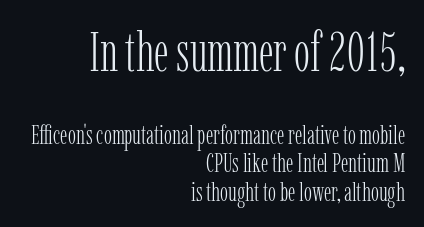
Q: Is the text bold? A: No.
Q: Is the text italic (slanted)? A: No, it is upright.
Q: Is the typeface a serif or a sans-serif typeface? A: Serif.
Q: Is the text underlined? A: No.
Q: How is the paragraph aligned? A: Right-aligned.
Q: Is the spacing between letters normal or unusually wide? A: Normal.
Q: Is the spacing between lines tight, normal or loose? A: Tight.
Q: Which block of text is set in a larger size, the first (top) or the second (bottom)? A: The first (top) one.
Q: Width (condensed, normal, or wide)? A: Condensed.
Q: Stroke contrast? A: Low.
Q: x-height? A: Medium.
Q: Monospaced? A: No.
